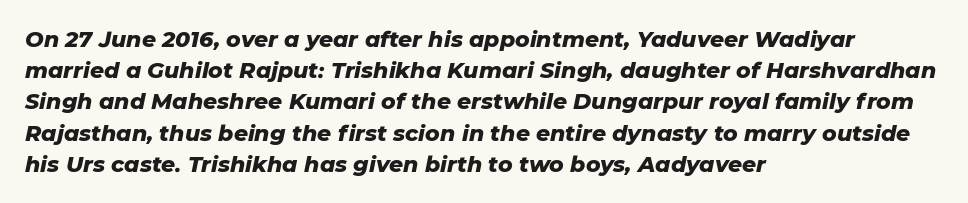
The image shows 22 px bold type, italic (leaning right); set left-aligned, normal line spacing (1.42x), normal letter spacing, not underlined.
